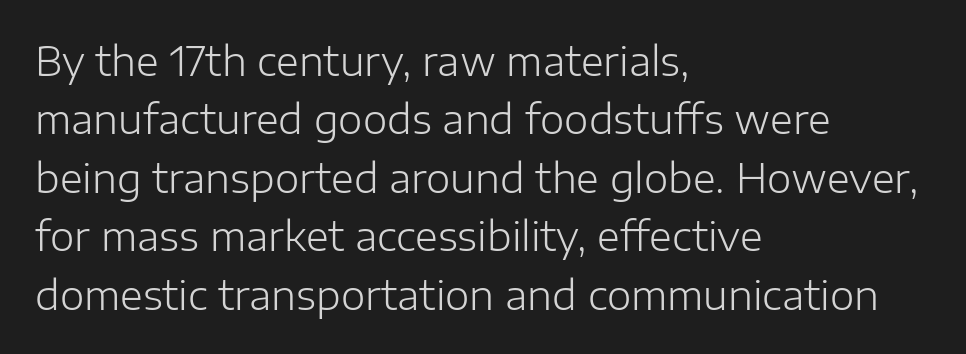
Q: Is the text bold? A: No.
Q: Is the text italic (slanted)? A: No, it is upright.
Q: Is the typeface a serif or a sans-serif typeface? A: Sans-serif.
Q: Is the text underlined? A: No.
Q: How is the paragraph aligned? A: Left-aligned.
Q: Is the spacing between letters normal or unusually wide? A: Normal.
Q: Is the spacing between lines tight, normal or loose? A: Normal.
Q: Width (condensed, normal, or wide)? A: Normal.
Q: Stroke contrast? A: Low.
Q: x-height? A: Medium.
Q: Monospaced? A: No.
